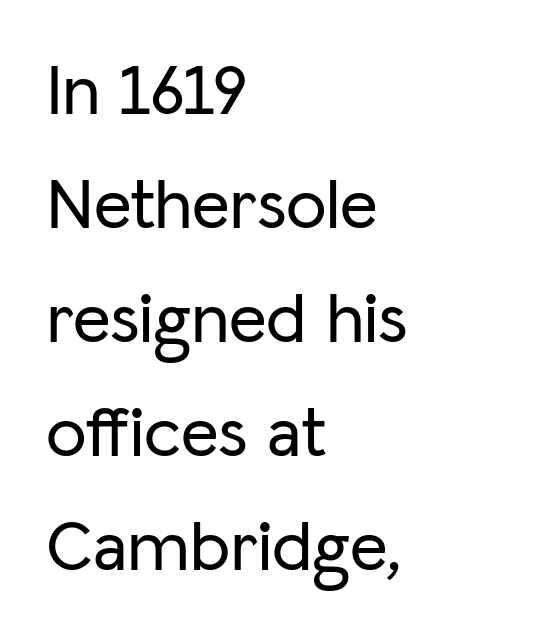
Notice how the stems are strictly vertical — no italics here. Notice how the passage keeps a crisp vertical edge on the left only. Tracking value appears to be zero — textbook default spacing. Each letter keeps its own natural width here, so spacing adapts to shape.
